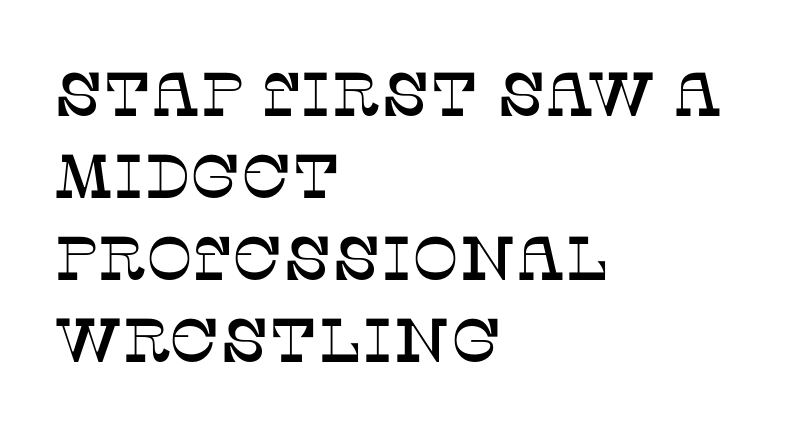
The image shows 62 px serif type, upright; set left-aligned, normal line spacing (1.32x), normal letter spacing, not underlined; low stroke contrast and a large x-height.
